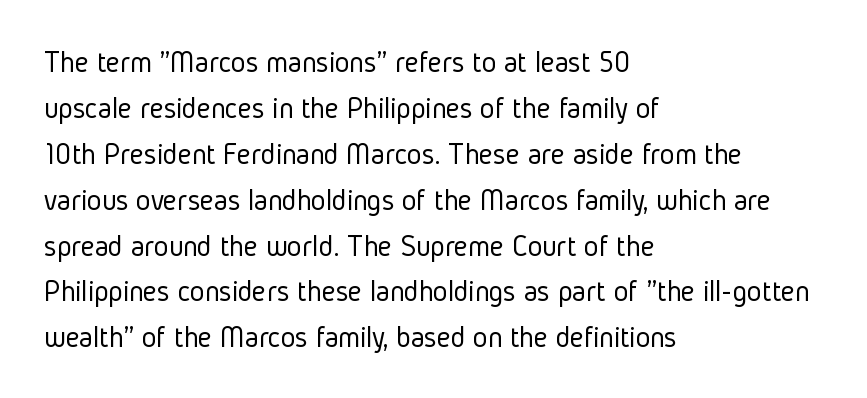
How are the letters spaced? Ordinarily, with no added tracking. The rendering shows plain stroke endings on the letterforms — a sans-serif design. The lettering holds an erect, upright posture throughout. A typesetter would call this proportional, since set widths differ per character. The space beneath each line is pristine and unruled. Honestly, the row spacing looks completely unremarkable.
